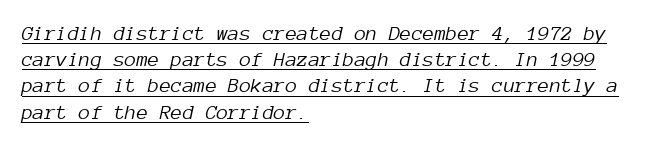
Q: Is the text bold? A: No.
Q: Is the text italic (slanted)? A: Yes, it leans right by about 12 degrees.
Q: Is the text underlined? A: Yes.
Q: How is the paragraph aligned? A: Left-aligned.
Q: Is the spacing between letters normal or unusually wide? A: Normal.
Q: Is the spacing between lines tight, normal or loose? A: Normal.
